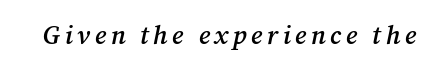
{"italic": "yes", "lean": "right", "slant_degrees": 12, "bold": "semi", "underline": "no", "glyph_px": 26}
